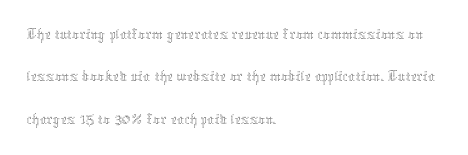
{"italic": "no", "bold": "no", "weight": "thin", "width": "normal", "stroke_contrast": "medium", "x_height": "medium", "monospaced": "no", "underline": "no", "align": "left", "line_spacing_ratio": 1.21, "letter_spacing": "normal", "letter_spacing_em": 0.0, "glyph_px": 35}
